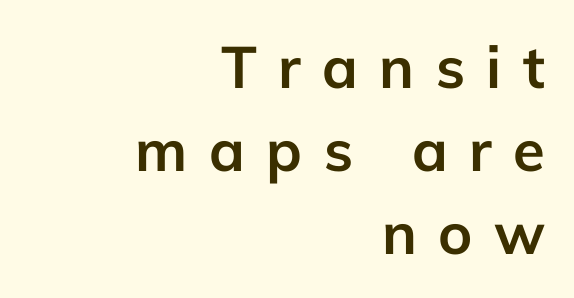
The image shows 58 px semibold sans-serif type, upright; set right-aligned, normal line spacing (1.43x), unusually wide letter spacing (+0.37 em), not underlined; low stroke contrast and a medium x-height.
